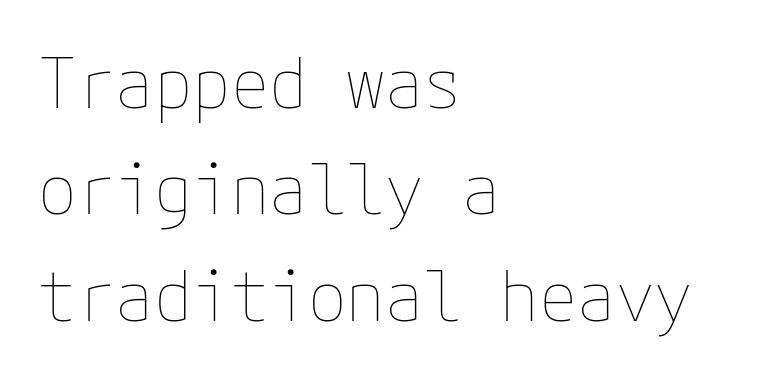
{"italic": "no", "bold": "no", "weight": "thin", "width": "normal", "stroke_contrast": "low", "x_height": "medium", "underline": "no", "align": "left", "line_spacing": "normal", "line_spacing_ratio": 1.52, "letter_spacing": "normal", "letter_spacing_em": 0.0, "glyph_px": 70}
